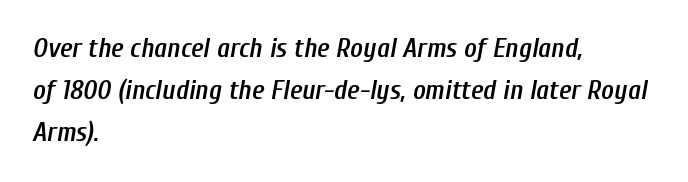
Q: Is the text bold? A: Semi-bold.
Q: Is the text italic (slanted)? A: Yes, it leans right by about 10 degrees.
Q: Is the text underlined? A: No.
Q: How is the paragraph aligned? A: Left-aligned.
Q: Is the spacing between letters normal or unusually wide? A: Normal.
Q: Is the spacing between lines tight, normal or loose? A: Normal.
